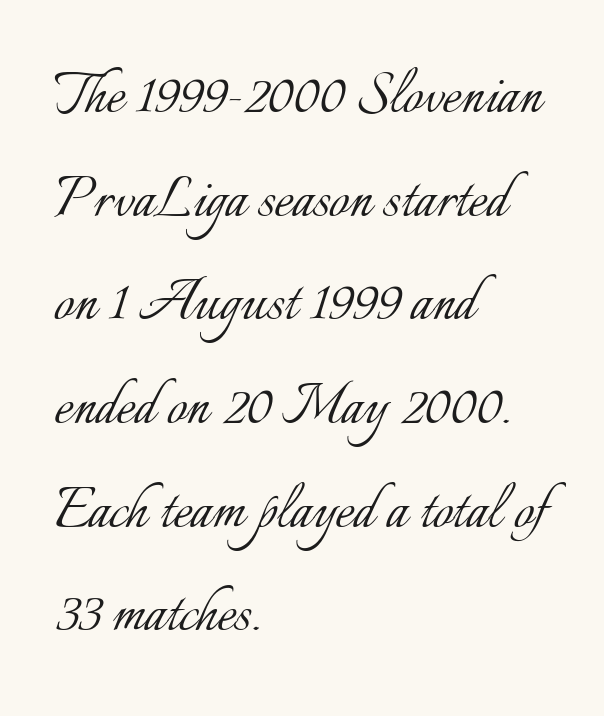
{"bold": "no", "weight": "light", "width": "normal", "stroke_contrast": "low", "x_height": "small", "monospaced": "no", "underline": "no", "align": "left", "line_spacing": "normal", "line_spacing_ratio": 1.46, "letter_spacing": "normal", "letter_spacing_em": 0.0, "glyph_px": 71}
